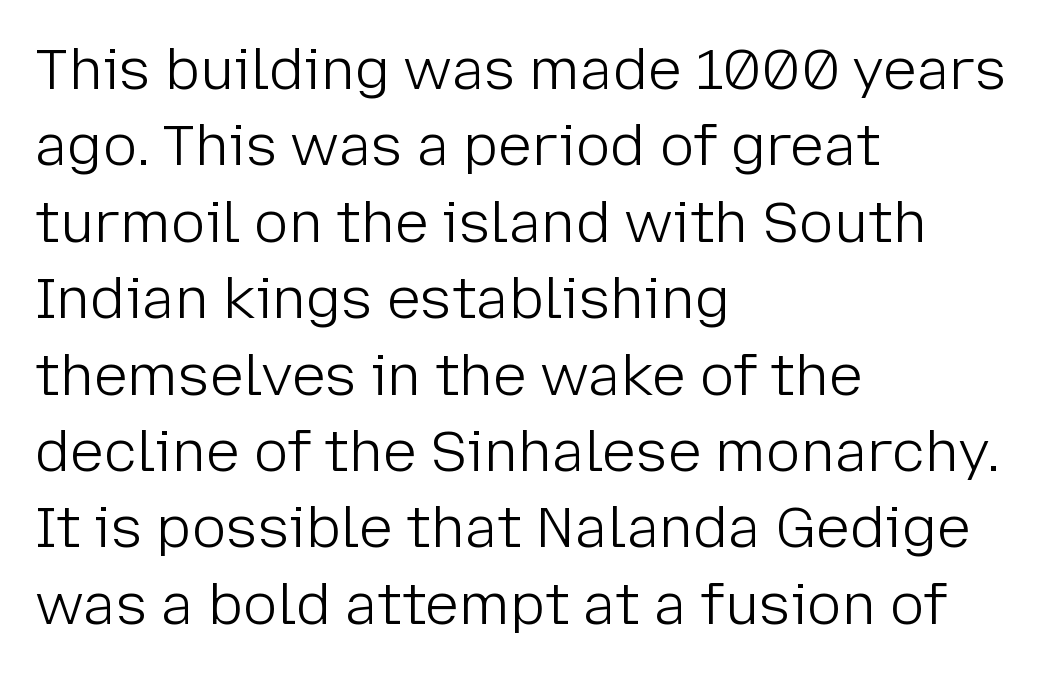
The image shows 57 px light sans-serif type, upright; set left-aligned, normal line spacing (1.34x), normal letter spacing, not underlined; low stroke contrast and a medium x-height.
